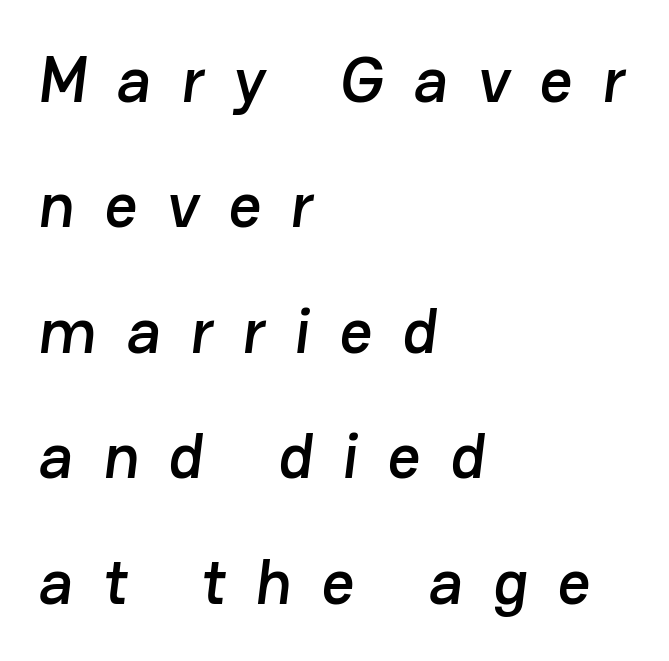
{"serif": "no", "width": "normal", "stroke_contrast": "low", "x_height": "medium", "monospaced": "no", "underline": "no", "align": "left", "line_spacing": "loose", "line_spacing_ratio": 1.96, "letter_spacing": "wide", "letter_spacing_em": 0.46, "glyph_px": 64}
